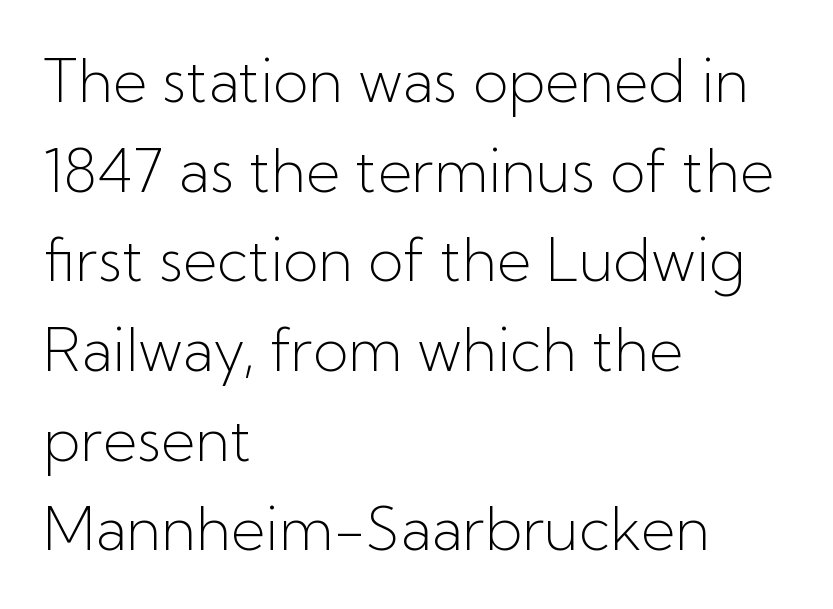
The image shows 59 px light sans-serif type, upright; set left-aligned, normal line spacing (1.52x), normal letter spacing, not underlined; low stroke contrast and a medium x-height.
